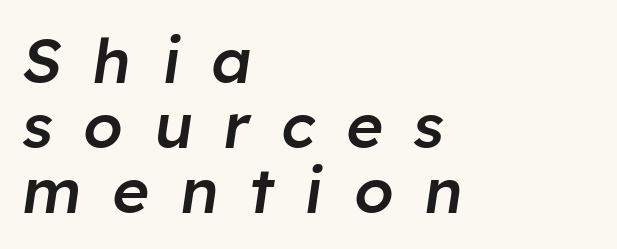
{"italic": "yes", "lean": "right", "slant_degrees": 8, "bold": "semi", "weight": "semibold", "width": "normal", "stroke_contrast": "low", "x_height": "medium", "monospaced": "no", "underline": "no", "align": "left", "line_spacing": "tight", "line_spacing_ratio": 1.03, "letter_spacing": "wide", "letter_spacing_em": 0.49, "glyph_px": 63}
